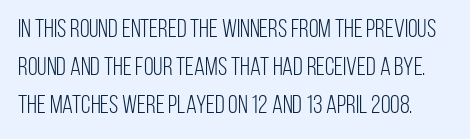
{"italic": "no", "bold": "no", "underline": "no", "line_spacing": "normal", "line_spacing_ratio": 1.53, "letter_spacing": "normal", "letter_spacing_em": 0.0, "glyph_px": 25}
